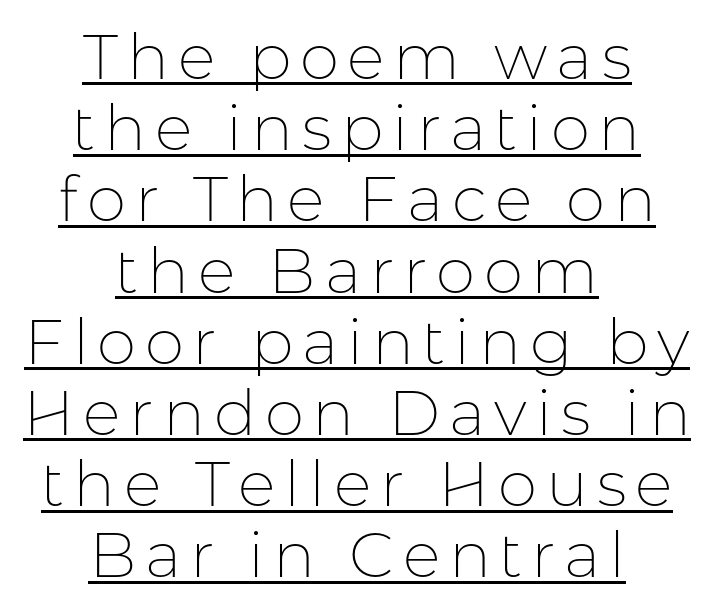
{"serif": "no", "italic": "no", "bold": "no", "weight": "thin", "width": "normal", "stroke_contrast": "low", "x_height": "medium", "monospaced": "no", "underline": "yes", "align": "center", "line_spacing": "tight", "line_spacing_ratio": 1.13, "glyph_px": 63}
